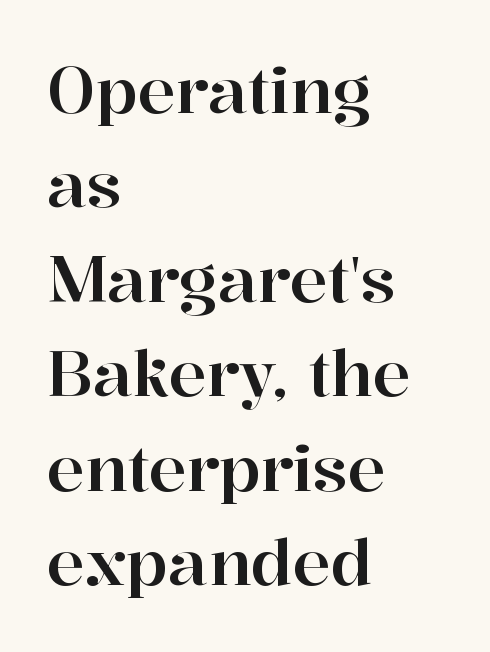
Q: Is the text italic (slanted)? A: No, it is upright.
Q: Is the typeface a serif or a sans-serif typeface? A: Serif.
Q: Is the text underlined? A: No.
Q: How is the paragraph aligned? A: Left-aligned.
Q: Is the spacing between letters normal or unusually wide? A: Normal.
Q: Is the spacing between lines tight, normal or loose? A: Normal.
Q: Width (condensed, normal, or wide)? A: Normal.
Q: Stroke contrast? A: High.
Q: x-height? A: Medium.
Q: Monospaced? A: No.
